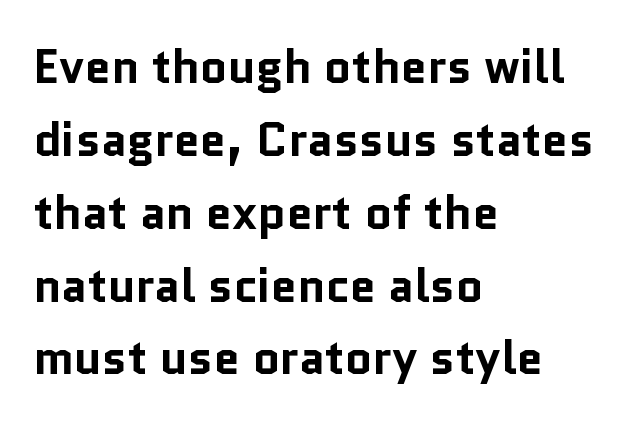
The image shows 47 px bold sans-serif type, upright; set left-aligned, normal line spacing (1.55x), normal letter spacing, not underlined; low stroke contrast and a medium x-height.
